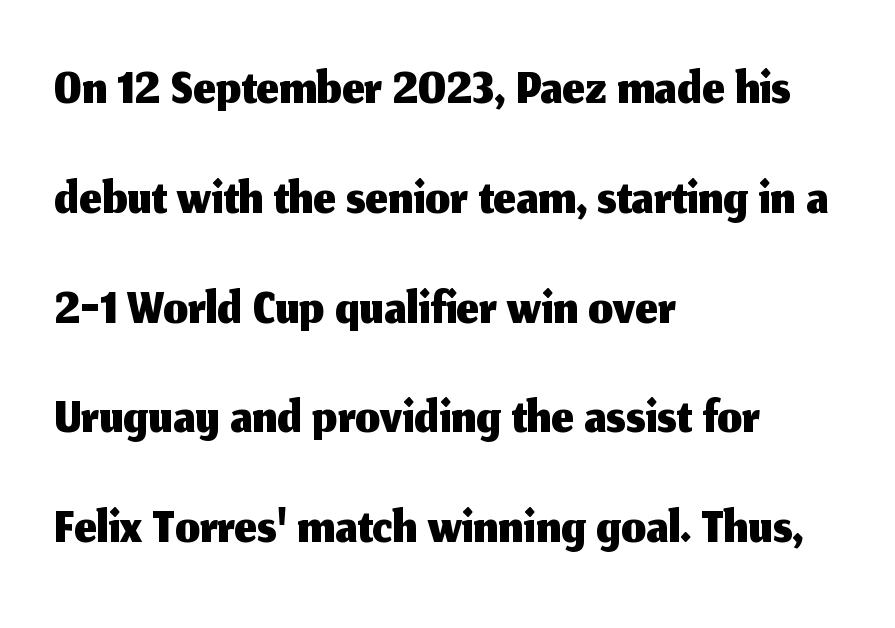
Q: Is the text italic (slanted)? A: No, it is upright.
Q: Is the typeface a serif or a sans-serif typeface? A: Sans-serif.
Q: Is the text underlined? A: No.
Q: How is the paragraph aligned? A: Left-aligned.
Q: Is the spacing between letters normal or unusually wide? A: Normal.
Q: Is the spacing between lines tight, normal or loose? A: Normal.
Q: Width (condensed, normal, or wide)? A: Normal.
Q: Stroke contrast? A: Medium.
Q: x-height? A: Medium.
Q: Monospaced? A: No.
